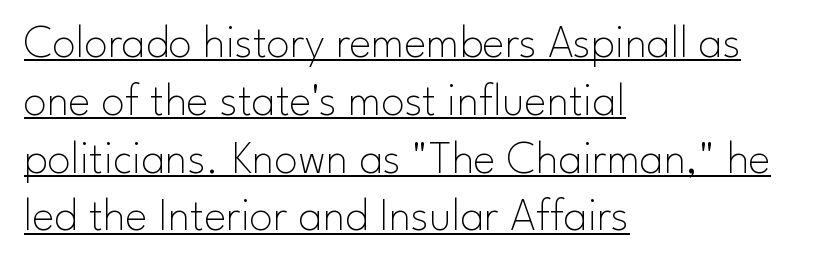
The image shows 47 px thin sans-serif type, upright; set left-aligned, line spacing 1.23x, normal letter spacing, underlined; low stroke contrast and a small x-height.
